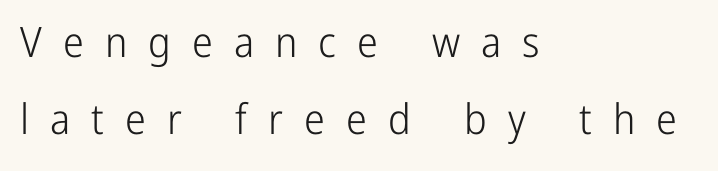
Is this a sans? Yes — the strokes have no serifs. Varying glyph widths throughout — classic text-font behaviour. The face used here is rendered with a markedly widened letterfit. No italicization has been applied; the sample stays upright. Bold? No — there's no thickening of the strokes. A bare baseline throughout the passage.
